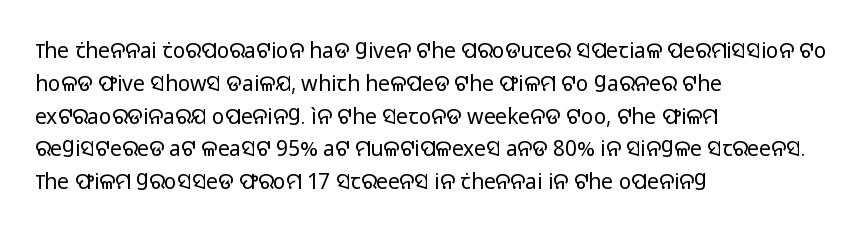
Q: Is the text bold? A: No.
Q: Is the text italic (slanted)? A: No, it is upright.
Q: Is the text underlined? A: No.
Q: How is the paragraph aligned? A: Left-aligned.
Q: Is the spacing between letters normal or unusually wide? A: Normal.
Q: Is the spacing between lines tight, normal or loose? A: Normal.
